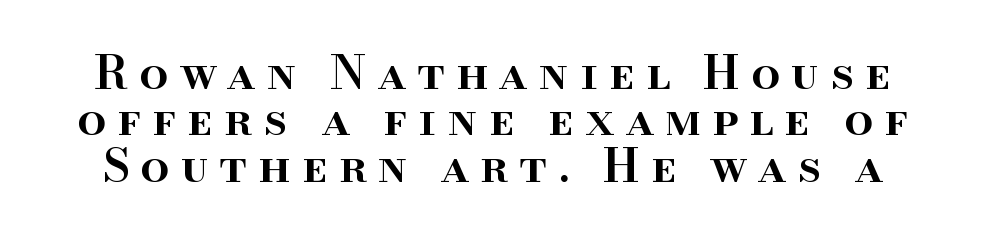
Rule under the text: the space is simply empty. Think of a printed novel: that variable character pitch is what you see here. The gaps between neighbouring characters are conspicuously large. Posture: straight, roman, zero tilt.
